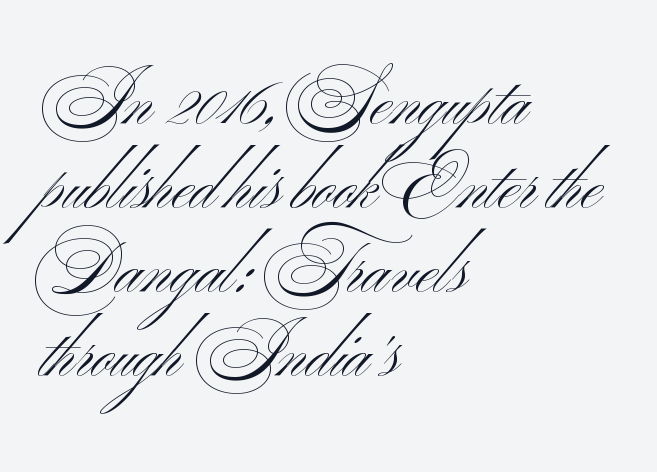
The image shows 70 px light, wide sans-serif type; set left-aligned, line spacing 1.2x, normal letter spacing, not underlined; medium stroke contrast and a small x-height.
